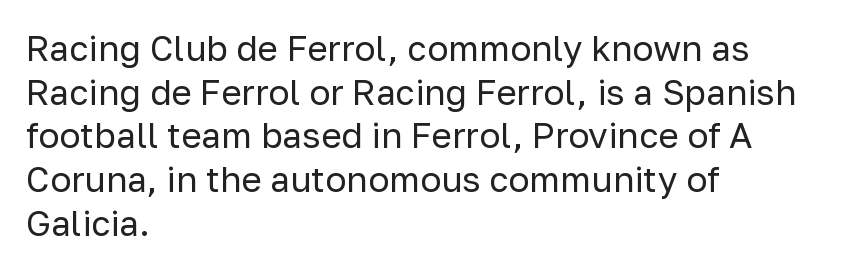
Q: Is the text bold? A: No.
Q: Is the text italic (slanted)? A: No, it is upright.
Q: Is the typeface a serif or a sans-serif typeface? A: Sans-serif.
Q: Is the text underlined? A: No.
Q: How is the paragraph aligned? A: Left-aligned.
Q: Is the spacing between letters normal or unusually wide? A: Normal.
Q: Is the spacing between lines tight, normal or loose? A: Normal.
Q: Width (condensed, normal, or wide)? A: Normal.
Q: Stroke contrast? A: Low.
Q: x-height? A: Medium.
Q: Monospaced? A: No.
